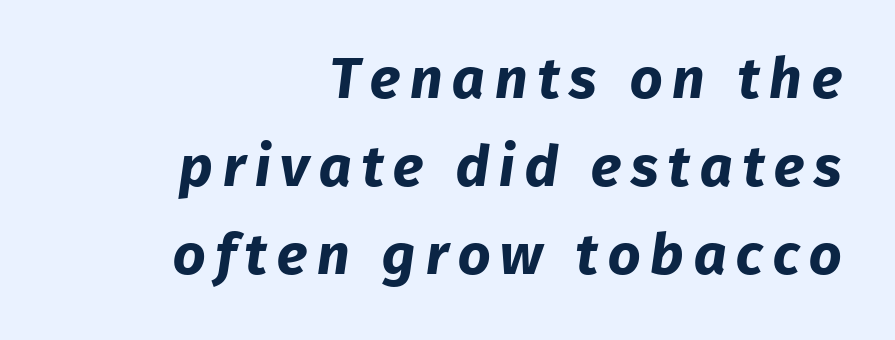
The image shows 57 px bold sans-serif type; set right-aligned, normal line spacing (1.54x), not underlined; low stroke contrast and a medium x-height.
